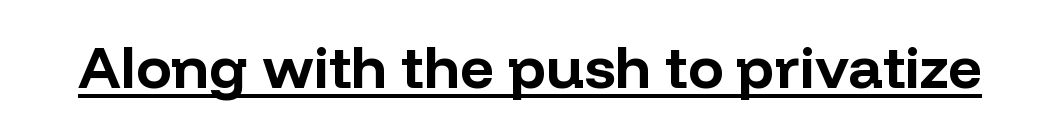
The image shows 59 px bold sans-serif type, upright; set normal letter spacing, underlined; low stroke contrast and a medium x-height.
